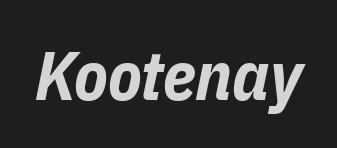
No word sits above an underline. A typesetter would call this proportional, since set widths differ per character. You'd pick this weight for a headline — it's a proper bold. An italicized treatment has been applied to the whole sample.
